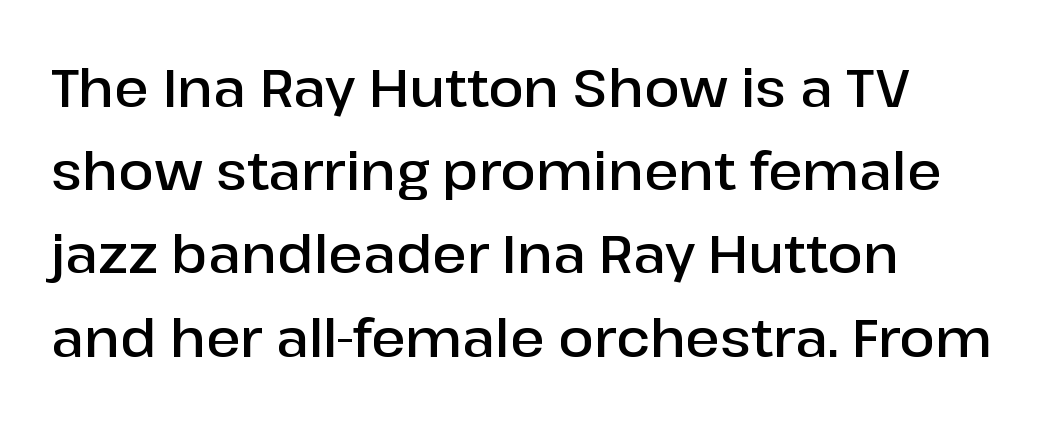
The image shows 52 px semibold sans-serif type, upright; set left-aligned, normal line spacing (1.6x), normal letter spacing, not underlined; low stroke contrast and a medium x-height.
